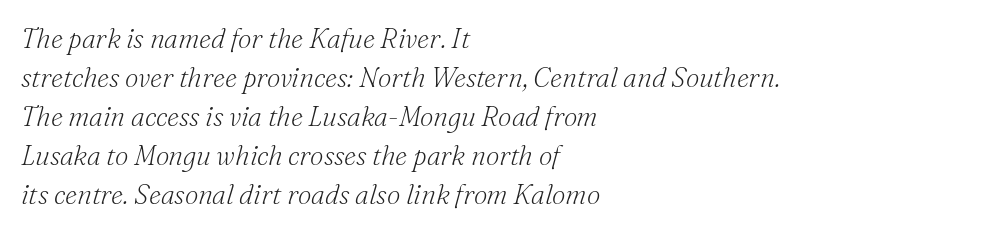
Q: Is the text bold? A: No.
Q: Is the text italic (slanted)? A: Yes, it leans right by about 16 degrees.
Q: Is the text underlined? A: No.
Q: How is the paragraph aligned? A: Left-aligned.
Q: Is the spacing between letters normal or unusually wide? A: Normal.
Q: Is the spacing between lines tight, normal or loose? A: Normal.
